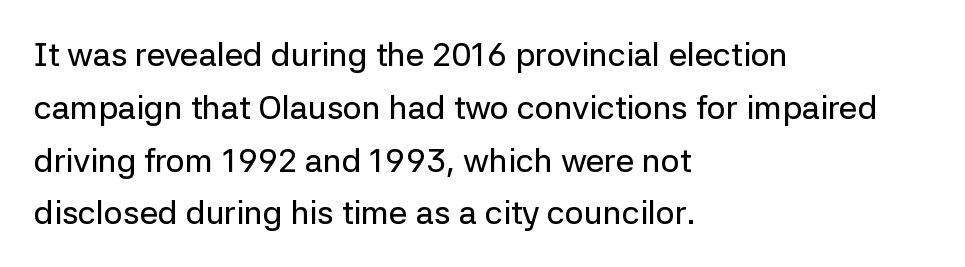
This is roman type, the default non-slanted kind. The letterforms sit shoulder to shoulder at normal distance. In terms of letterform style, serifs are entirely absent. Notice how descenders clear the ascenders below comfortably — that's standard leading. Looks like regular typesetting: each glyph gets only the width it needs.
